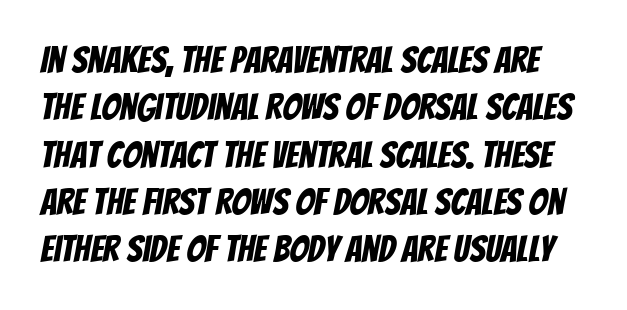
Q: Is the typeface a serif or a sans-serif typeface? A: Sans-serif.
Q: Is the text underlined? A: No.
Q: Is the spacing between letters normal or unusually wide? A: Normal.
Q: Is the spacing between lines tight, normal or loose? A: Normal.
Q: Width (condensed, normal, or wide)? A: Condensed.
Q: Stroke contrast? A: Low.
Q: x-height? A: Large.
Q: Monospaced? A: No.
